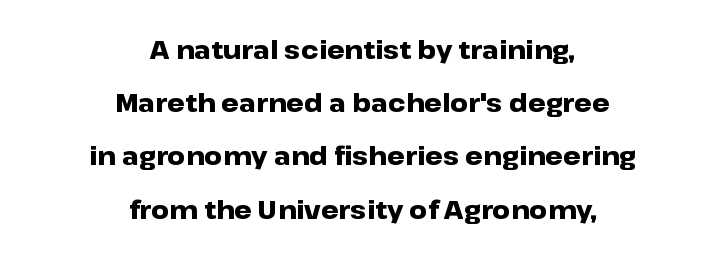
{"italic": "no", "bold": "yes", "underline": "no", "align": "center", "line_spacing": "loose", "line_spacing_ratio": 2.13, "letter_spacing": "normal", "letter_spacing_em": 0.0, "glyph_px": 25}
